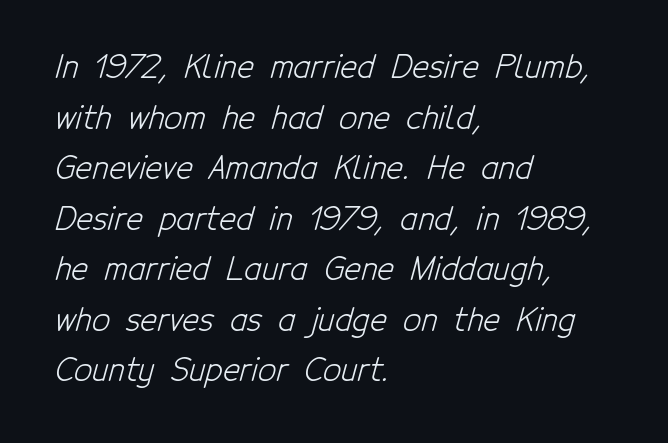
Font category for this specimen: sans-serif. Here the designer chose a conventional face with non-uniform glyph widths. Whoever set this chose a conventional vertical rhythm. Only glyphs here, with clear space below each row.
